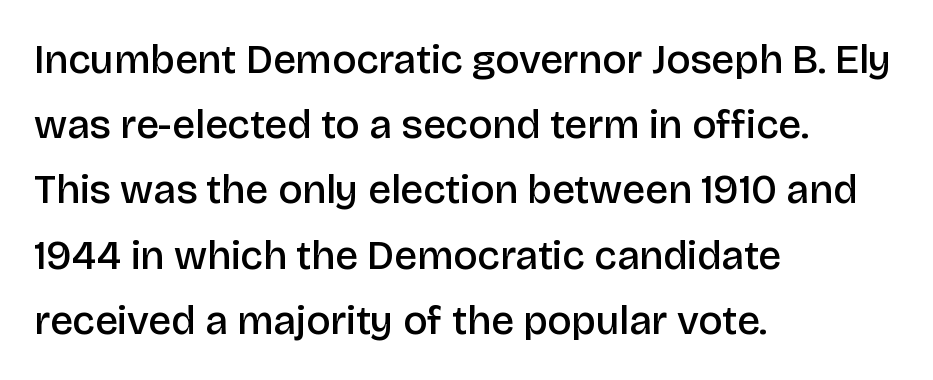
The image shows 41 px semibold sans-serif type, upright; set left-aligned, normal line spacing (1.59x), normal letter spacing, not underlined; low stroke contrast and a large x-height.
